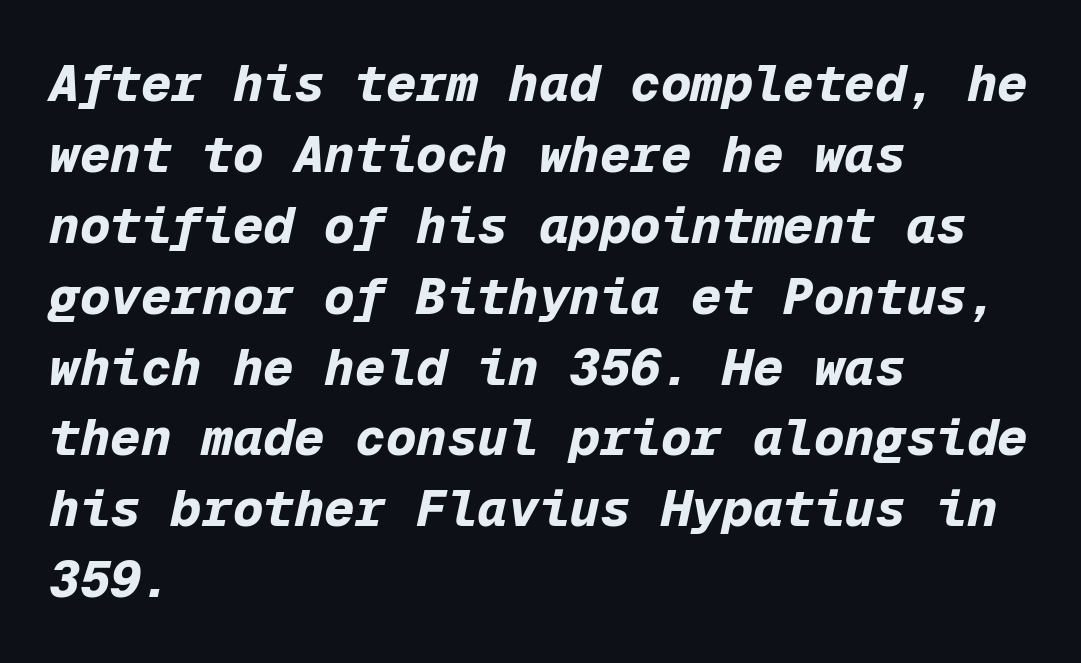
The image shows 51 px bold type, italic (leaning right), monospaced; set left-aligned, normal line spacing (1.39x), normal letter spacing, not underlined; low stroke contrast and a medium x-height.
